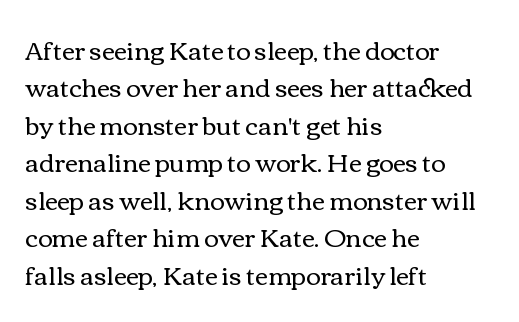
The image shows 25 px text type, upright; set left-aligned, normal line spacing (1.5x), normal letter spacing, not underlined.
